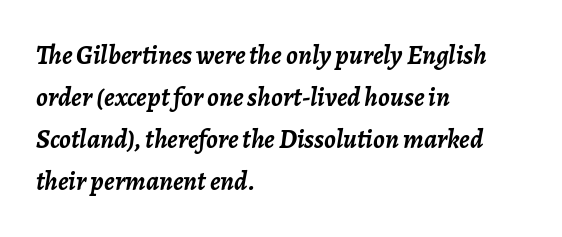
The letters are slanted; this is an italic face. Compared with typical body copy, the letter spacing here is the same. Short and long lines alike share a common starting point at left. Check under the words: just untouched page. Normally led — the rows are evenly, conventionally spaced.
